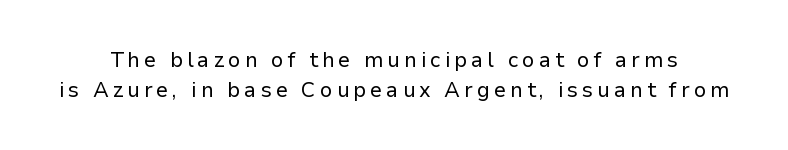
The image shows 21 px text type, upright; set normal line spacing (1.42x), not underlined.
